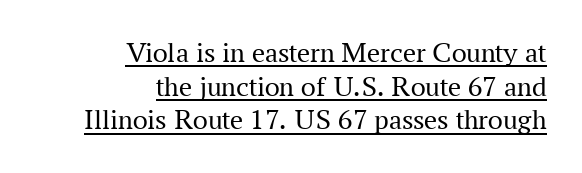
The image shows 29 px regular-weight serif type, upright; set right-aligned, line spacing 1.16x, normal letter spacing, underlined; medium stroke contrast and a medium x-height.
